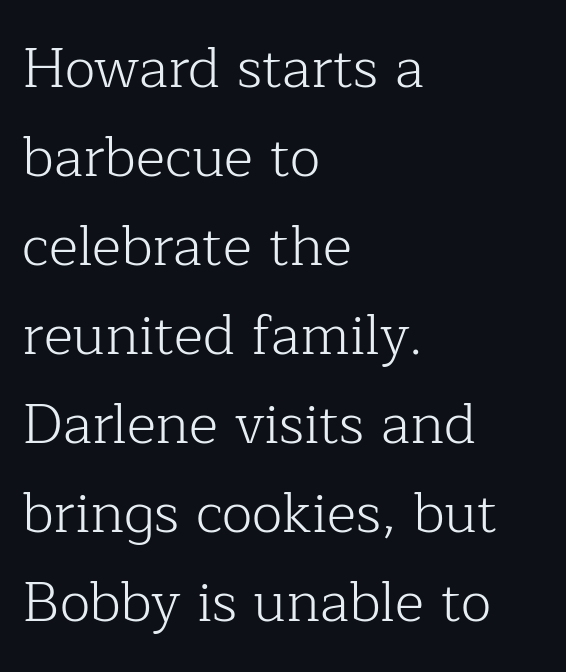
The image shows 56 px light serif type, upright; set left-aligned, normal line spacing (1.59x), normal letter spacing, not underlined; low stroke contrast and a medium x-height.
